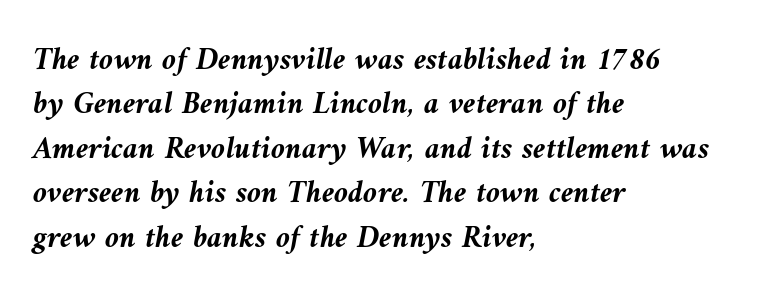
The image shows 32 px semibold type, italic (leaning left); set left-aligned, normal line spacing (1.39x), normal letter spacing, not underlined; medium stroke contrast and a medium x-height.
